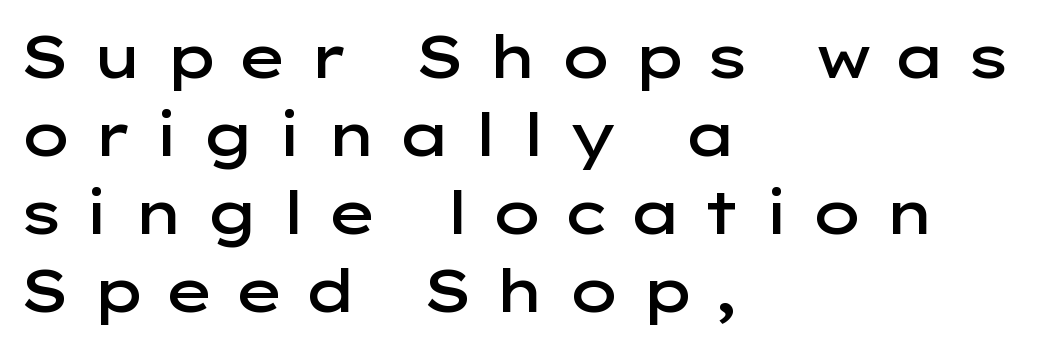
{"serif": "no", "italic": "no", "bold": "semi", "weight": "semibold", "width": "wide", "stroke_contrast": "low", "x_height": "medium", "monospaced": "no", "underline": "no", "align": "left", "line_spacing": "normal", "line_spacing_ratio": 1.32, "letter_spacing": "wide", "letter_spacing_em": 0.32, "glyph_px": 59}
